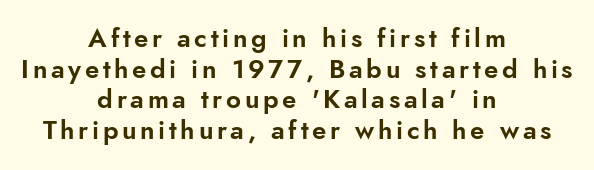
The compositor balanced each line on the midline. Lines of text with bare space underneath. Characters remain perfectly vertical along every line.
